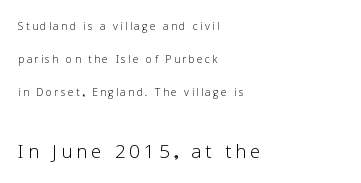
{"italic": "no", "bold": "no", "underline": "no", "align": "left", "line_spacing": "loose", "line_spacing_ratio": 2.35, "larger_block": "second", "size_ratio": 1.79, "glyph_px": 25}
